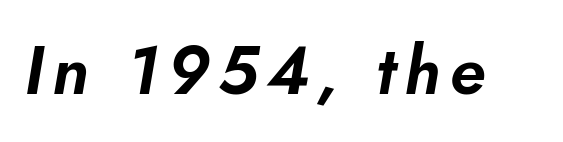
A clean baseline with only descenders dipping below it. Here the designer chose a conventional face with non-uniform glyph widths. The passage shown leans; its letterforms are oblique.
